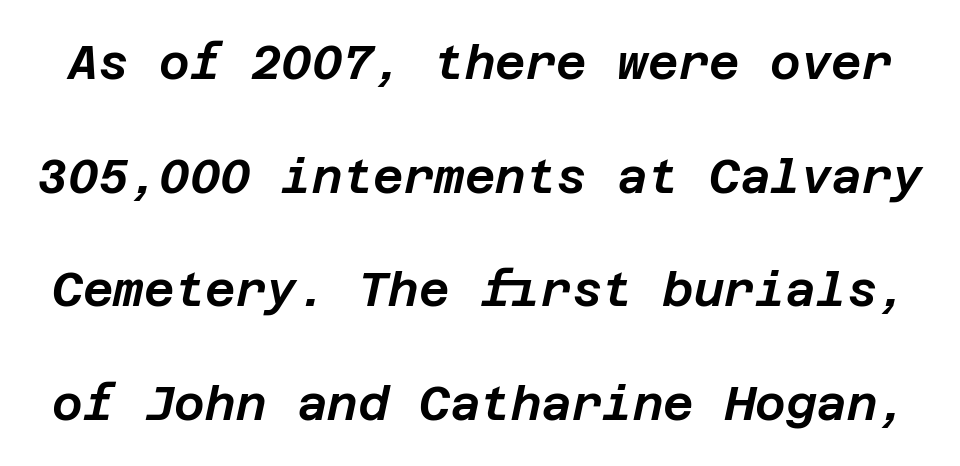
Underlining? Definitely not there. Successive baselines arrive slowly, with a big drop between each. The specimen reads as italic at a glance. A typesetter would call this zero additional tracking.
